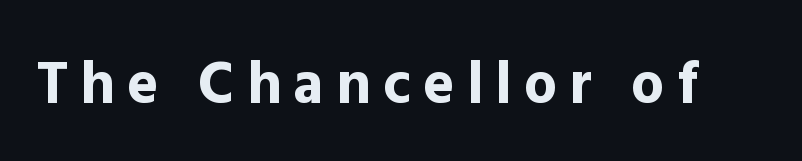
The sample has been set heavy, in full bold. Regarding serifs, this sample does without them. You could not count columns in this text — the font is proportionally spaced. You could only call the tracking loose — the letters float apart.
